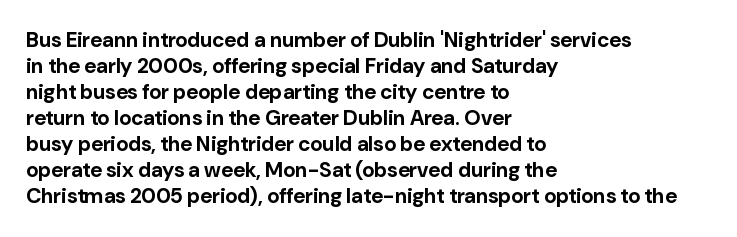
Q: Is the text bold? A: Yes.
Q: Is the text italic (slanted)? A: No, it is upright.
Q: Is the text underlined? A: No.
Q: How is the paragraph aligned? A: Left-aligned.
Q: Is the spacing between letters normal or unusually wide? A: Normal.
